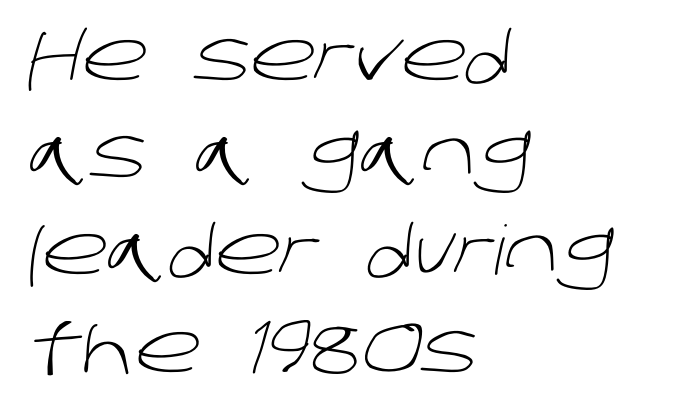
Q: Is the text bold? A: No.
Q: Is the typeface a serif or a sans-serif typeface? A: Sans-serif.
Q: Is the text underlined? A: No.
Q: How is the paragraph aligned? A: Left-aligned.
Q: Is the spacing between letters normal or unusually wide? A: Normal.
Q: Is the spacing between lines tight, normal or loose? A: Normal.
Q: Width (condensed, normal, or wide)? A: Normal.
Q: Stroke contrast? A: Low.
Q: x-height? A: Large.
Q: Monospaced? A: No.
